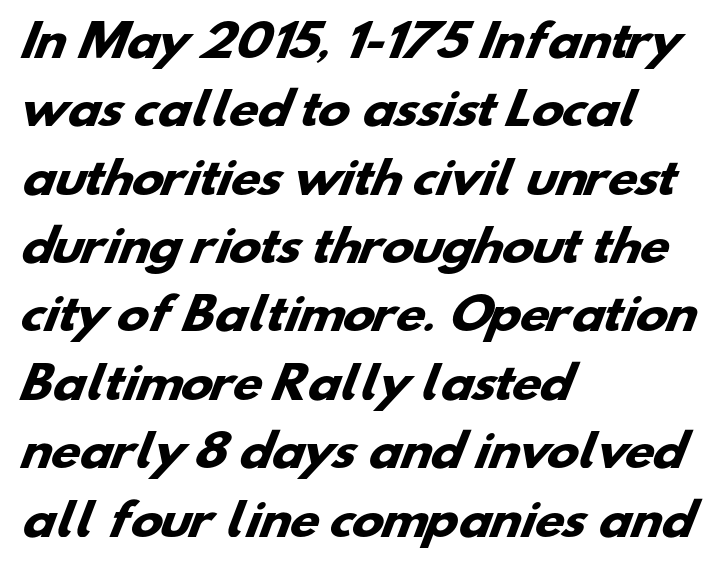
The image shows 43 px heavy, wide sans-serif type; set left-aligned, normal line spacing (1.59x), normal letter spacing, not underlined; low stroke contrast and a small x-height.
